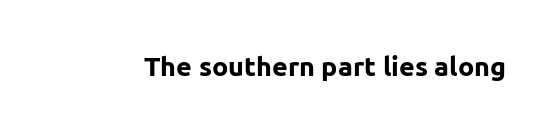
The image shows 27 px bold type, upright; set normal letter spacing, not underlined.
